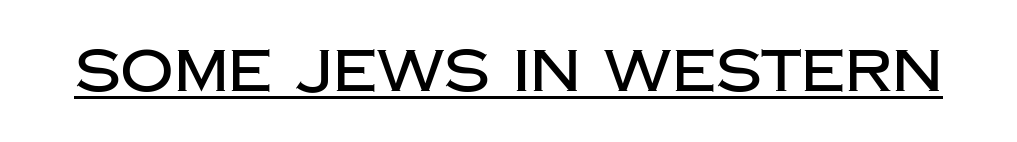
The image shows 59 px sans-serif type, upright; set normal letter spacing, underlined; low stroke contrast and a large x-height.
